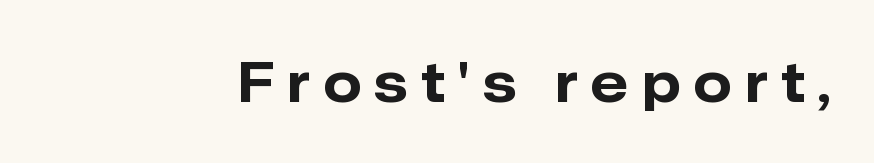
{"serif": "no", "italic": "no", "bold": "yes", "weight": "bold", "width": "normal", "stroke_contrast": "low", "x_height": "medium", "monospaced": "no", "underline": "no", "letter_spacing": "wide", "letter_spacing_em": 0.26, "glyph_px": 54}
